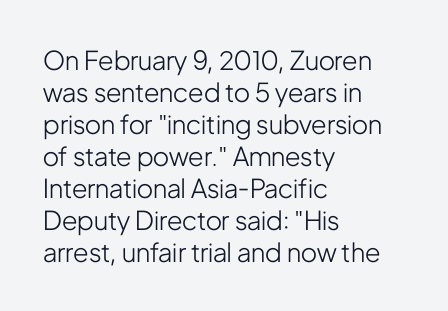
{"italic": "no", "bold": "no", "underline": "no", "align": "left", "line_spacing_ratio": 1.23, "letter_spacing": "normal", "letter_spacing_em": 0.0, "glyph_px": 26}
